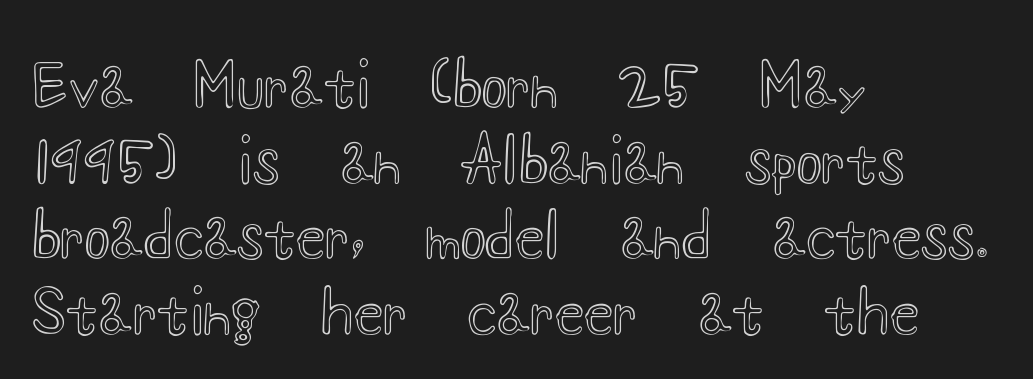
{"italic": "no", "width": "wide", "x_height": "small", "monospaced": "no", "underline": "no", "align": "left", "line_spacing": "normal", "line_spacing_ratio": 1.26, "letter_spacing": "normal", "letter_spacing_em": 0.0, "glyph_px": 60}
